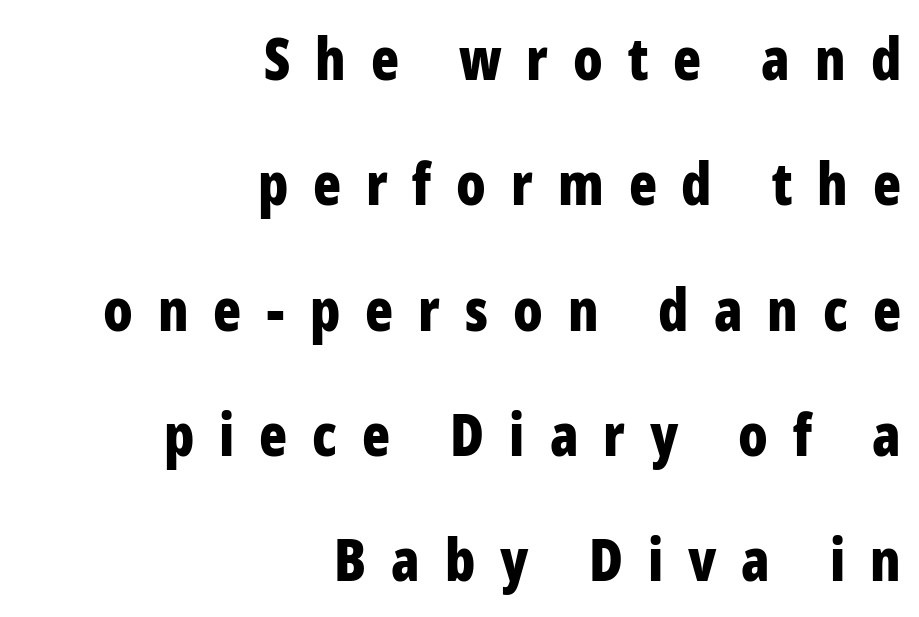
Q: Is the text bold? A: Yes.
Q: Is the text italic (slanted)? A: No, it is upright.
Q: Is the typeface a serif or a sans-serif typeface? A: Sans-serif.
Q: Is the text underlined? A: No.
Q: How is the paragraph aligned? A: Right-aligned.
Q: Is the spacing between letters normal or unusually wide? A: Unusually wide.
Q: Is the spacing between lines tight, normal or loose? A: Loose.
Q: Width (condensed, normal, or wide)? A: Condensed.
Q: Stroke contrast? A: Low.
Q: x-height? A: Medium.
Q: Monospaced? A: No.
